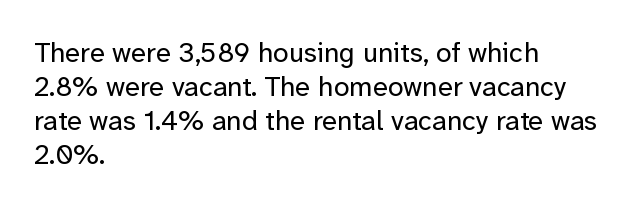
When letters stand straight like this, we call the style roman or upright. Regarding serifs, this sample does without them. The font sits on the lighter half of the weight spectrum, regular included. Spacing verdict: proportional, widths tailored to each character.
